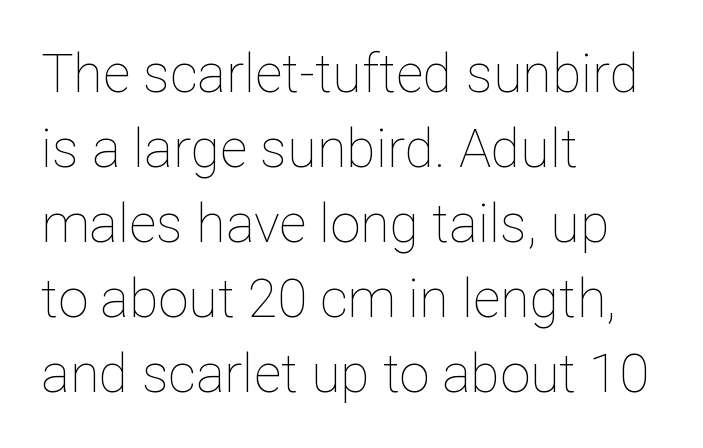
Q: Is the text bold? A: No.
Q: Is the text italic (slanted)? A: No, it is upright.
Q: Is the text underlined? A: No.
Q: How is the paragraph aligned? A: Left-aligned.
Q: Is the spacing between letters normal or unusually wide? A: Normal.
Q: Is the spacing between lines tight, normal or loose? A: Normal.
Q: Width (condensed, normal, or wide)? A: Normal.
Q: Stroke contrast? A: Low.
Q: x-height? A: Medium.
Q: Monospaced? A: No.
